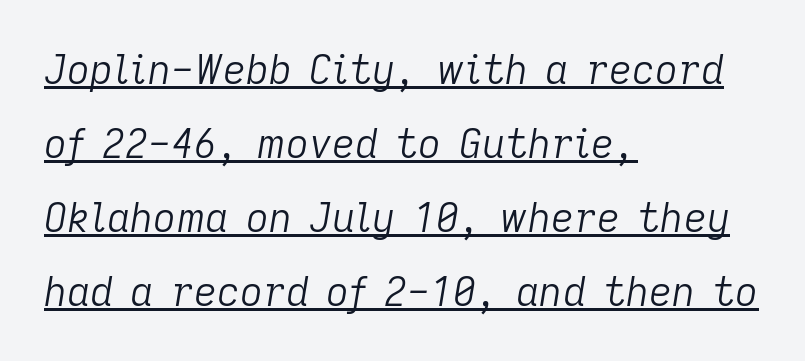
Q: Is the text bold? A: No.
Q: Is the text italic (slanted)? A: Yes, it leans right by about 9 degrees.
Q: Is the text underlined? A: Yes.
Q: How is the paragraph aligned? A: Left-aligned.
Q: Is the spacing between letters normal or unusually wide? A: Normal.
Q: Width (condensed, normal, or wide)? A: Normal.
Q: Stroke contrast? A: Low.
Q: x-height? A: Medium.
Q: Monospaced? A: No.
